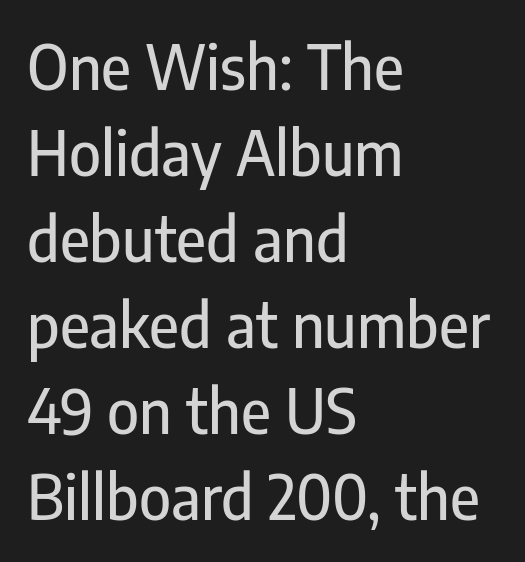
The image shows 61 px condensed sans-serif type, upright; set left-aligned, normal line spacing (1.41x), normal letter spacing, not underlined; low stroke contrast and a medium x-height.
